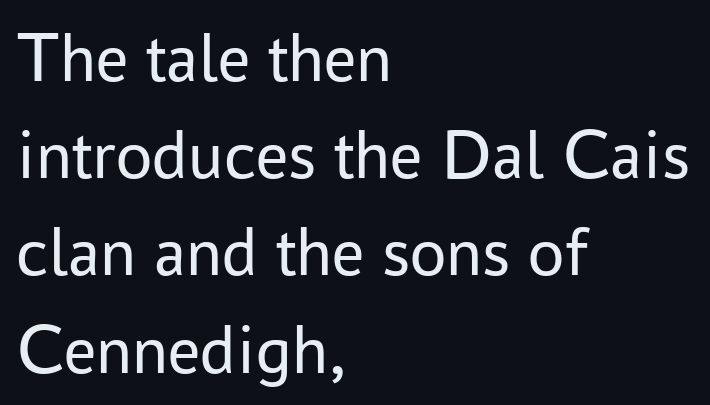
{"serif": "no", "italic": "no", "bold": "no", "weight": "regular", "width": "normal", "stroke_contrast": "low", "x_height": "medium", "monospaced": "no", "underline": "no", "align": "left", "line_spacing": "normal", "line_spacing_ratio": 1.35, "letter_spacing": "normal", "letter_spacing_em": 0.0, "glyph_px": 72}
